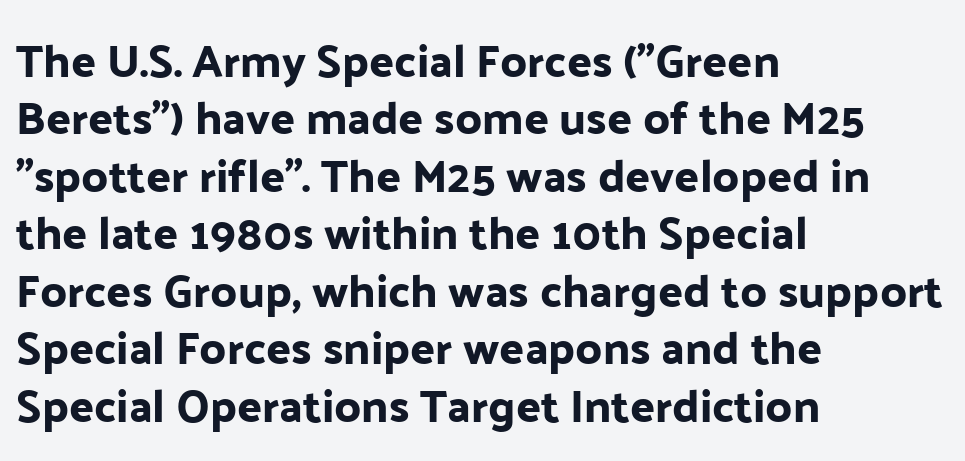
Q: Is the text italic (slanted)? A: No, it is upright.
Q: Is the typeface a serif or a sans-serif typeface? A: Sans-serif.
Q: Is the text underlined? A: No.
Q: How is the paragraph aligned? A: Left-aligned.
Q: Is the spacing between letters normal or unusually wide? A: Normal.
Q: Is the spacing between lines tight, normal or loose? A: Normal.
Q: Width (condensed, normal, or wide)? A: Normal.
Q: Stroke contrast? A: Low.
Q: x-height? A: Medium.
Q: Monospaced? A: No.
